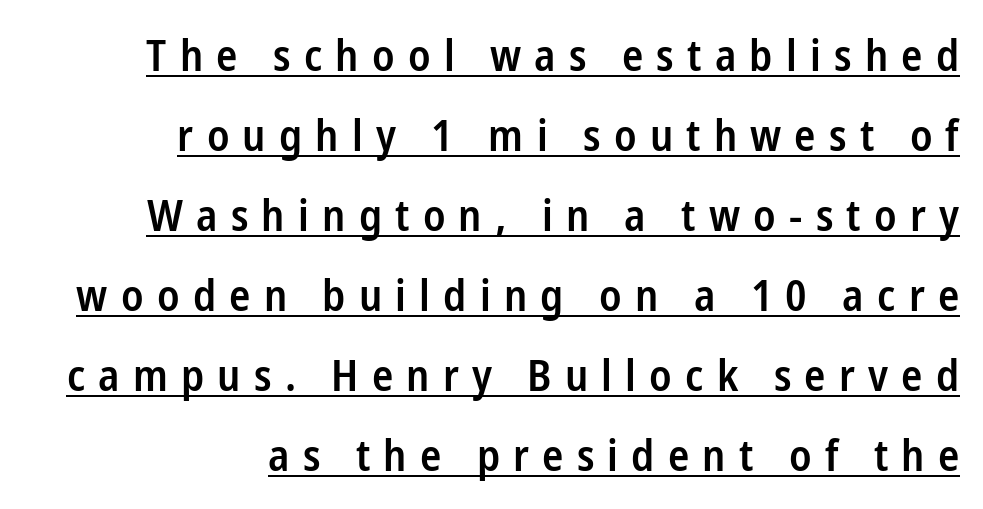
Looks like someone drew a line under every word here. The designer went with a sans here, leaving each stem footless. The lettering holds an erect, upright posture throughout. Think of a printed novel: that variable character pitch is what you see here. The sample has been set in demibold, a notch under bold. Reading down the block, your eye finds every line finishing at a fixed right position.
